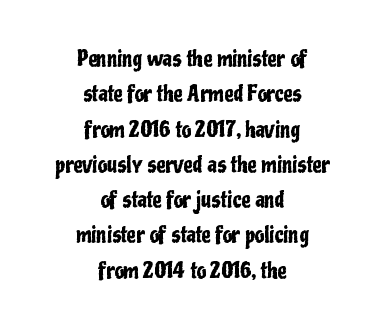
The image shows 21 px text type, upright; set centered, normal line spacing (1.68x), normal letter spacing, not underlined.
